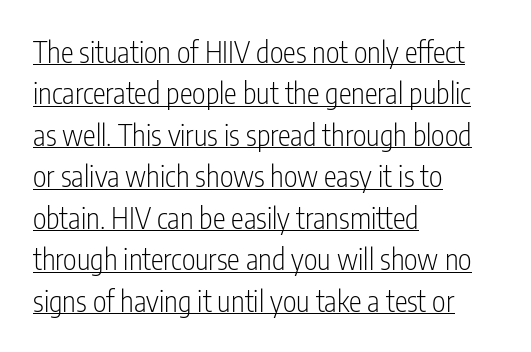
Q: Is the text bold? A: No.
Q: Is the text italic (slanted)? A: No, it is upright.
Q: Is the typeface a serif or a sans-serif typeface? A: Sans-serif.
Q: Is the text underlined? A: Yes.
Q: How is the paragraph aligned? A: Left-aligned.
Q: Is the spacing between letters normal or unusually wide? A: Normal.
Q: Is the spacing between lines tight, normal or loose? A: Normal.
Q: Width (condensed, normal, or wide)? A: Condensed.
Q: Stroke contrast? A: Low.
Q: x-height? A: Medium.
Q: Monospaced? A: No.
